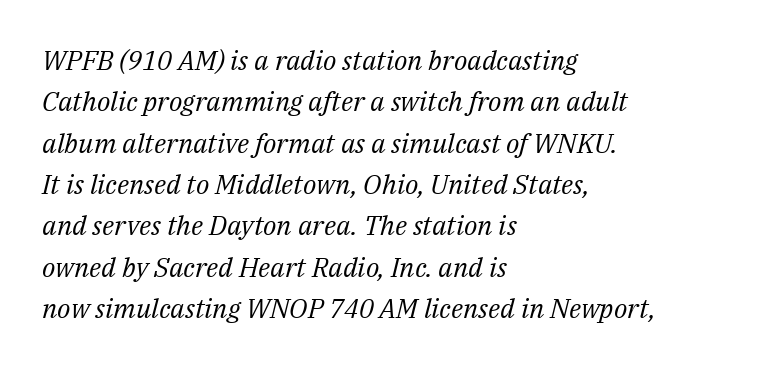
{"italic": "yes", "lean": "right", "slant_degrees": 14, "bold": "no", "underline": "no", "align": "left", "line_spacing": "normal", "line_spacing_ratio": 1.53, "letter_spacing": "normal", "letter_spacing_em": 0.0, "glyph_px": 27}
